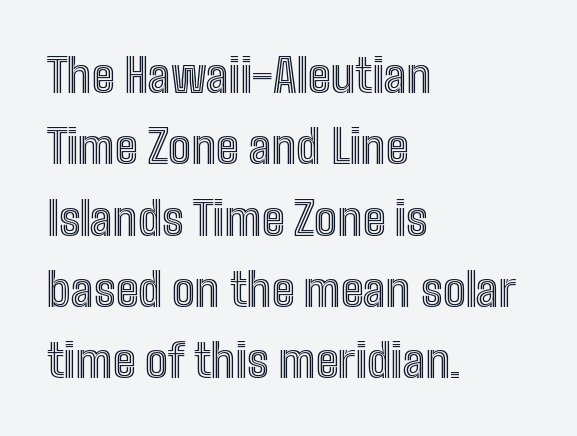
The image shows 46 px condensed type, upright; set left-aligned, normal line spacing (1.55x), normal letter spacing, not underlined; a medium x-height.
